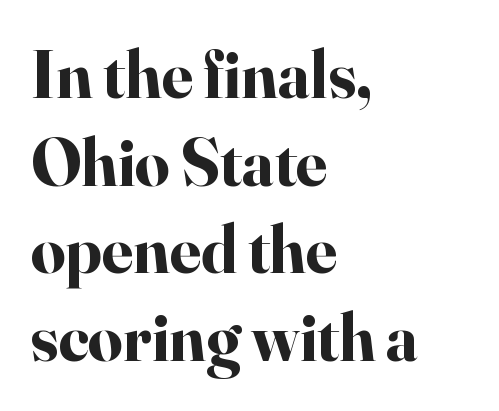
Nobody drew a line under any word here. Pretty heavy lettering here — definitely bold. Nope, not italic — everything's standing straight. A typesetter would label this face a serif. In terms of leading, this rendering sits right in the middle.
